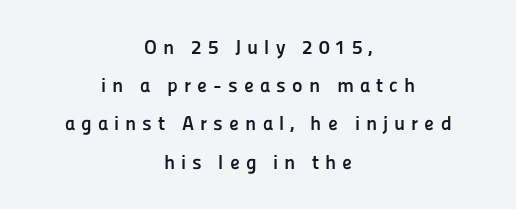
Glyph-to-glyph distance is far greater than everyday printed text. Short and long lines alike share a common midpoint. The letters stand straight up with perfectly vertical stems. Plain, unruled lines of type. The space between consecutive lines is lavish.
